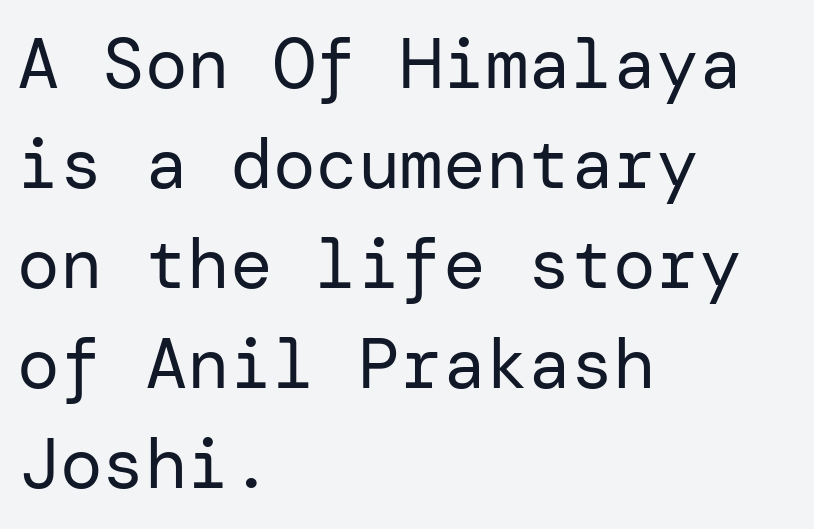
The image shows 71 px regular-weight sans-serif type, upright; set left-aligned, normal line spacing (1.41x), normal letter spacing, not underlined; low stroke contrast and a medium x-height.
